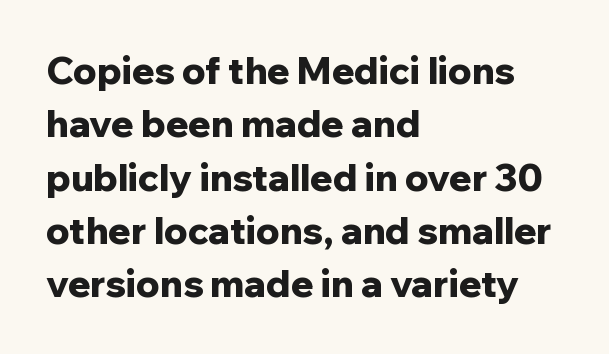
Q: Is the text bold? A: Yes.
Q: Is the text italic (slanted)? A: No, it is upright.
Q: Is the typeface a serif or a sans-serif typeface? A: Sans-serif.
Q: Is the text underlined? A: No.
Q: How is the paragraph aligned? A: Left-aligned.
Q: Is the spacing between letters normal or unusually wide? A: Normal.
Q: Is the spacing between lines tight, normal or loose? A: Normal.
Q: Width (condensed, normal, or wide)? A: Normal.
Q: Stroke contrast? A: Low.
Q: x-height? A: Medium.
Q: Monospaced? A: No.
